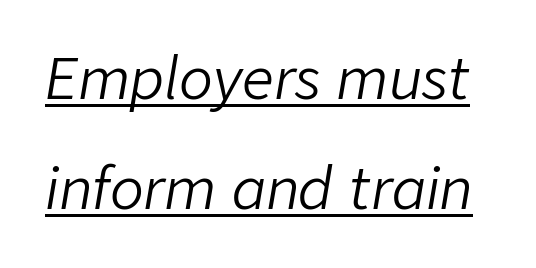
Q: Is the text bold? A: No.
Q: Is the text italic (slanted)? A: Yes, it leans right by about 9 degrees.
Q: Is the text underlined? A: Yes.
Q: Is the spacing between letters normal or unusually wide? A: Normal.
Q: Is the spacing between lines tight, normal or loose? A: Loose.
Q: Width (condensed, normal, or wide)? A: Normal.
Q: Stroke contrast? A: Low.
Q: x-height? A: Medium.
Q: Monospaced? A: No.
